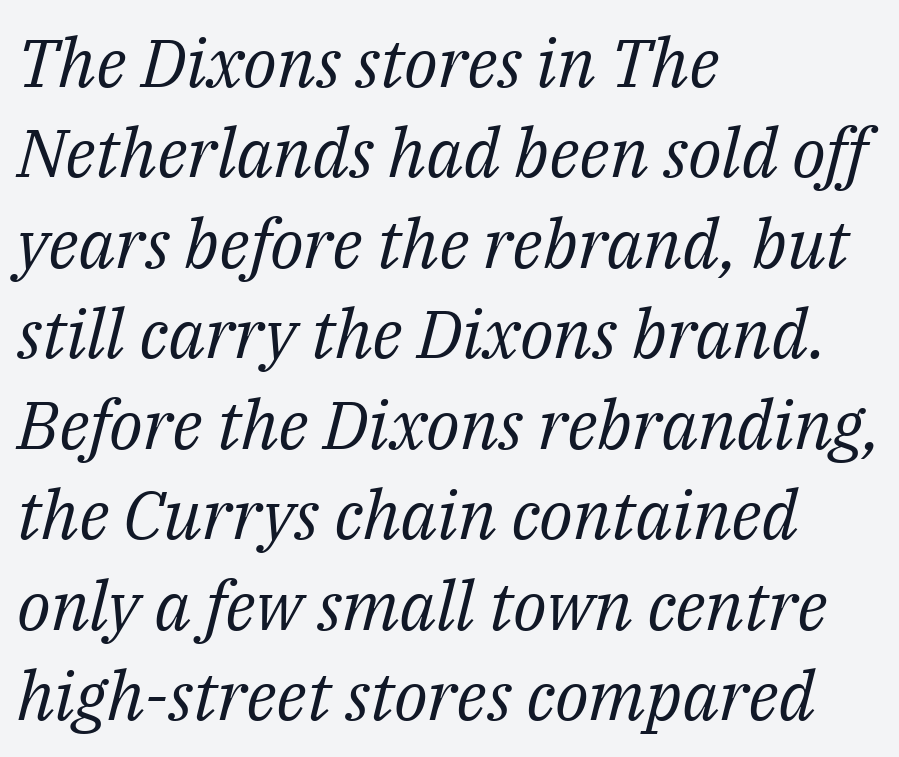
The image shows 68 px regular-weight serif type, italic (leaning right); set left-aligned, normal line spacing (1.33x), normal letter spacing, not underlined; medium stroke contrast and a medium x-height.
